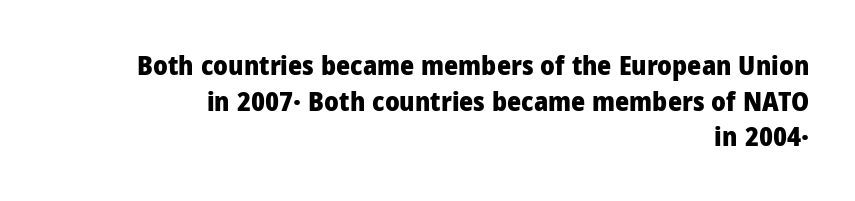
{"italic": "no", "bold": "yes", "underline": "no", "align": "right", "line_spacing": "normal", "line_spacing_ratio": 1.32, "letter_spacing": "normal", "letter_spacing_em": 0.0, "glyph_px": 27}
